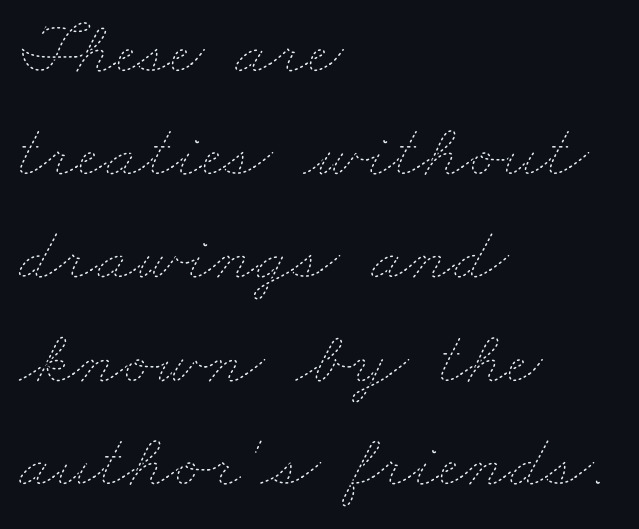
The image shows 77 px thin, wide type; set left-aligned, normal line spacing (1.34x), normal letter spacing, not underlined; low stroke contrast and a small x-height.
